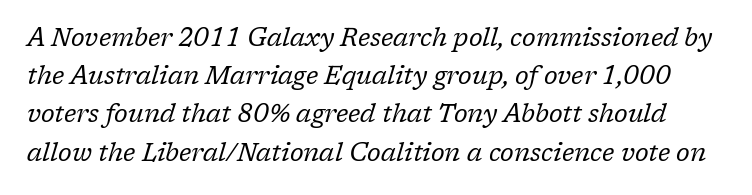
Q: Is the text bold? A: No.
Q: Is the text italic (slanted)? A: Yes, it leans right by about 17 degrees.
Q: Is the text underlined? A: No.
Q: Is the spacing between letters normal or unusually wide? A: Normal.
Q: Is the spacing between lines tight, normal or loose? A: Normal.
